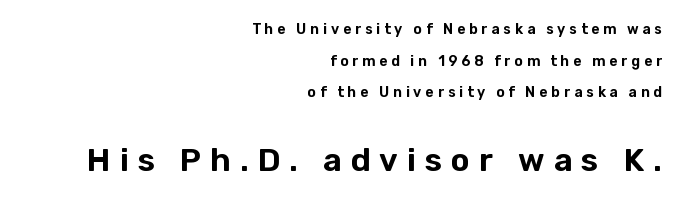
The image shows 32 px sans-serif type, upright; set right-aligned, loose line spacing (2.26x), unusually wide letter spacing (+0.28 em), not underlined; the second (bottom) block is 2.29x larger; low stroke contrast and a medium x-height.
